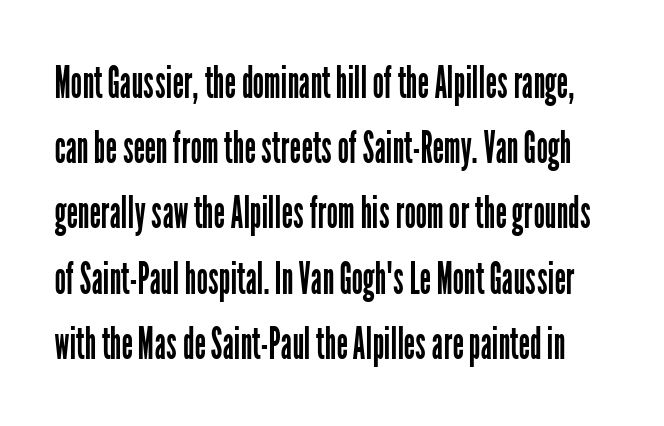
{"serif": "no", "italic": "no", "bold": "no", "weight": "regular", "width": "condensed", "stroke_contrast": "low", "x_height": "medium", "monospaced": "no", "underline": "no", "line_spacing": "normal", "line_spacing_ratio": 1.45, "letter_spacing": "normal", "letter_spacing_em": 0.0, "glyph_px": 45}
